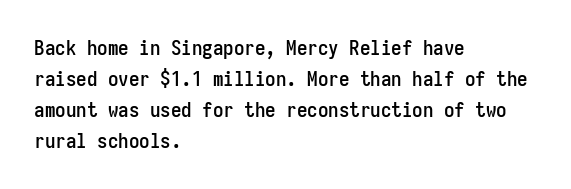
{"italic": "no", "underline": "no", "align": "left", "line_spacing": "normal", "line_spacing_ratio": 1.48, "letter_spacing": "normal", "letter_spacing_em": 0.0, "glyph_px": 21}
